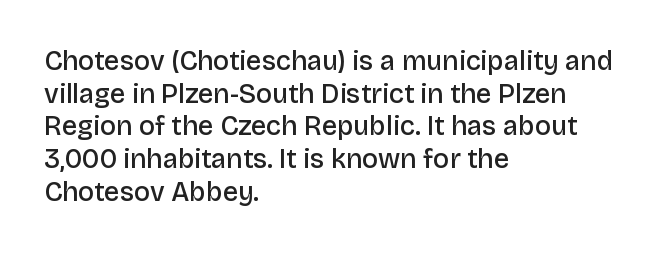
{"italic": "no", "bold": "semi", "underline": "no", "align": "left", "line_spacing_ratio": 1.21, "letter_spacing": "normal", "letter_spacing_em": 0.0, "glyph_px": 27}
